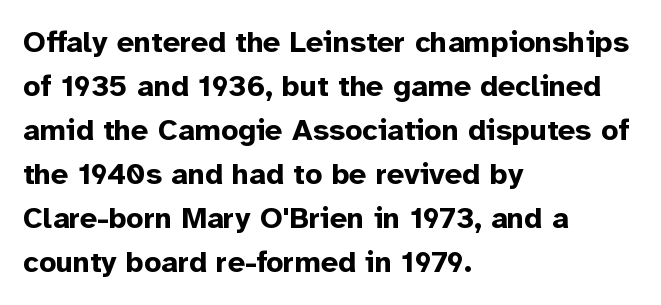
The image shows 30 px bold sans-serif type, upright; set left-aligned, normal line spacing (1.47x), normal letter spacing, not underlined; low stroke contrast and a medium x-height.
